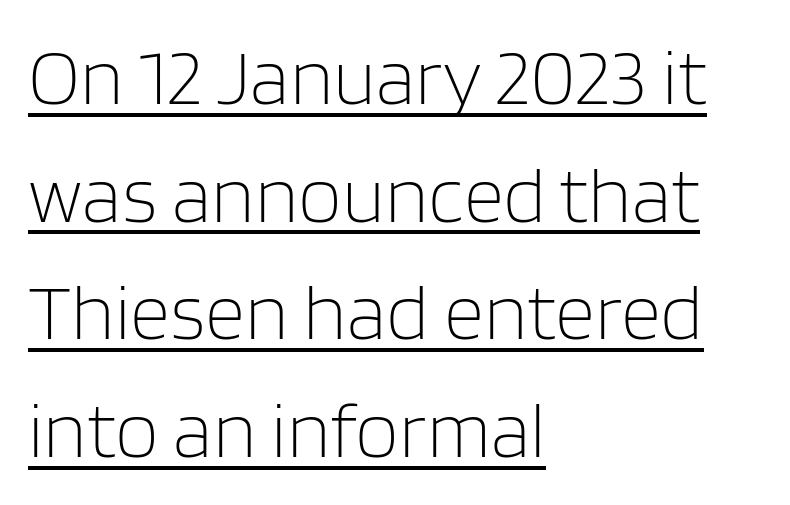
{"serif": "no", "italic": "no", "bold": "no", "weight": "light", "width": "normal", "stroke_contrast": "low", "x_height": "large", "monospaced": "no", "underline": "yes", "align": "left", "line_spacing": "normal", "line_spacing_ratio": 1.49, "letter_spacing": "normal", "letter_spacing_em": 0.0, "glyph_px": 79}
